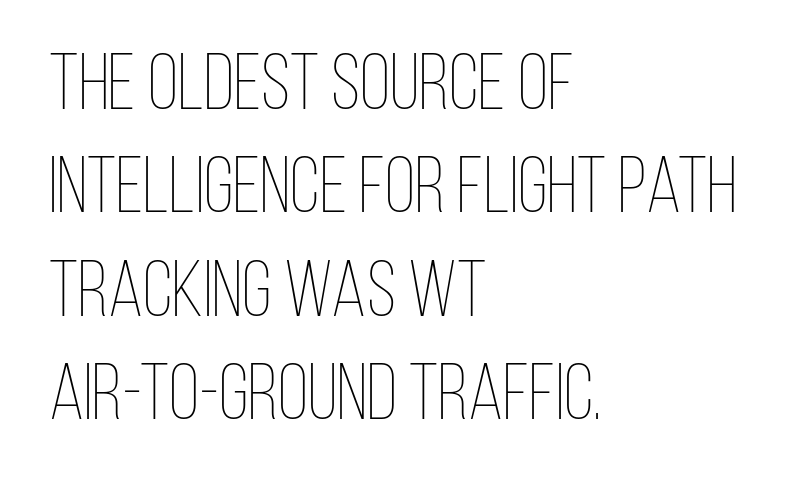
The image shows 79 px thin, condensed type, upright; set left-aligned, normal line spacing (1.31x), normal letter spacing, not underlined; low stroke contrast and a large x-height.
